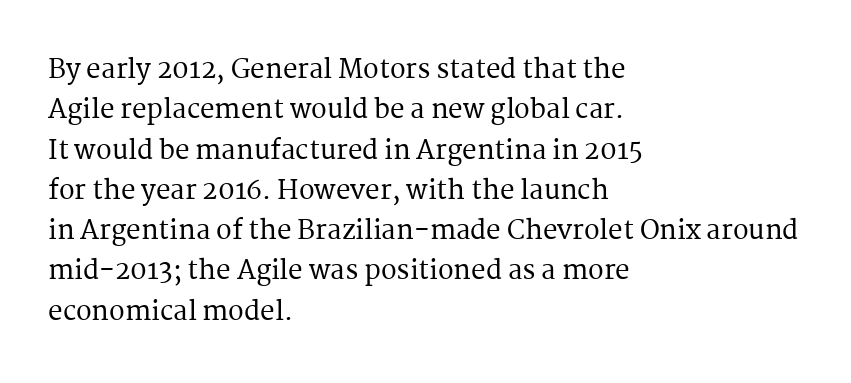
The image shows 26 px text type, upright; set left-aligned, normal line spacing (1.55x), normal letter spacing, not underlined.
